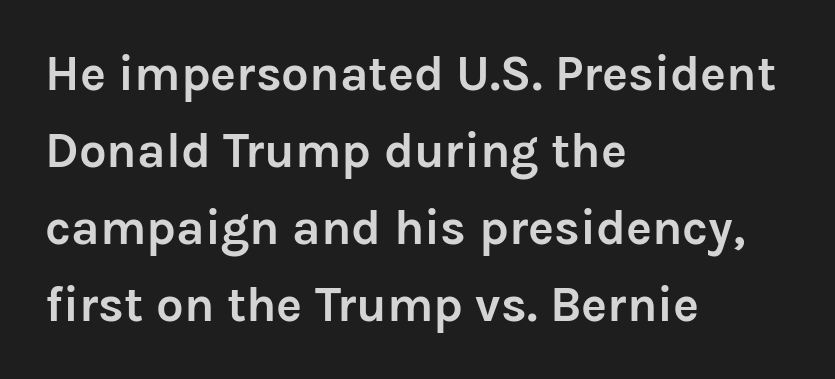
Q: Is the text bold? A: Yes.
Q: Is the text italic (slanted)? A: No, it is upright.
Q: Is the typeface a serif or a sans-serif typeface? A: Sans-serif.
Q: Is the text underlined? A: No.
Q: How is the paragraph aligned? A: Left-aligned.
Q: Is the spacing between letters normal or unusually wide? A: Normal.
Q: Is the spacing between lines tight, normal or loose? A: Normal.
Q: Width (condensed, normal, or wide)? A: Normal.
Q: Stroke contrast? A: Low.
Q: x-height? A: Medium.
Q: Monospaced? A: No.
